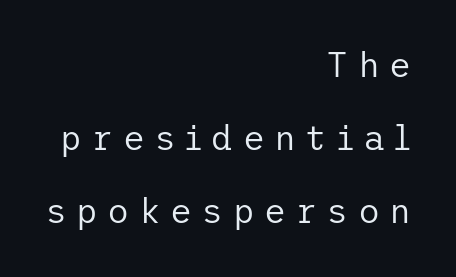
The text block is weighted toward the right margin, trailing off unevenly leftward. Descenders hang freely into open space. Caption: expanded tracking, letters set apart. The rendering shows plain stroke endings on the letterforms — a sans-serif design. If you measured baseline to baseline, you'd find a long distance. Vertical stems look standard width or narrower in stroke.
